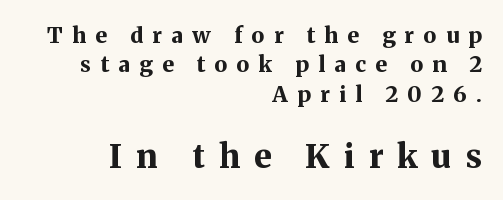
Q: Is the text bold? A: Yes.
Q: Is the text italic (slanted)? A: No, it is upright.
Q: Is the typeface a serif or a sans-serif typeface? A: Serif.
Q: Is the text underlined? A: No.
Q: How is the paragraph aligned? A: Right-aligned.
Q: Is the spacing between letters normal or unusually wide? A: Unusually wide.
Q: Is the spacing between lines tight, normal or loose? A: Normal.
Q: Which block of text is set in a larger size, the first (top) or the second (bottom)? A: The second (bottom) one.
Q: Width (condensed, normal, or wide)? A: Normal.
Q: Stroke contrast? A: Medium.
Q: x-height? A: Medium.
Q: Monospaced? A: No.
